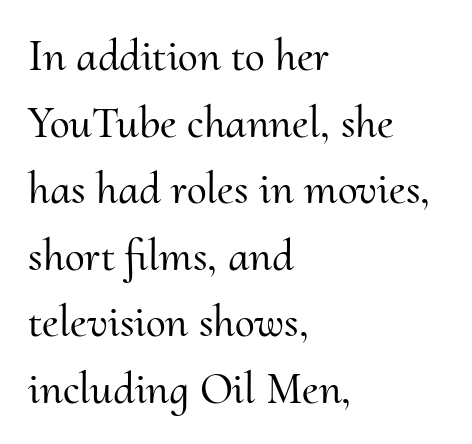
The image shows 45 px serif type, upright; set left-aligned, normal line spacing (1.48x), normal letter spacing, not underlined; medium stroke contrast and a small x-height.
